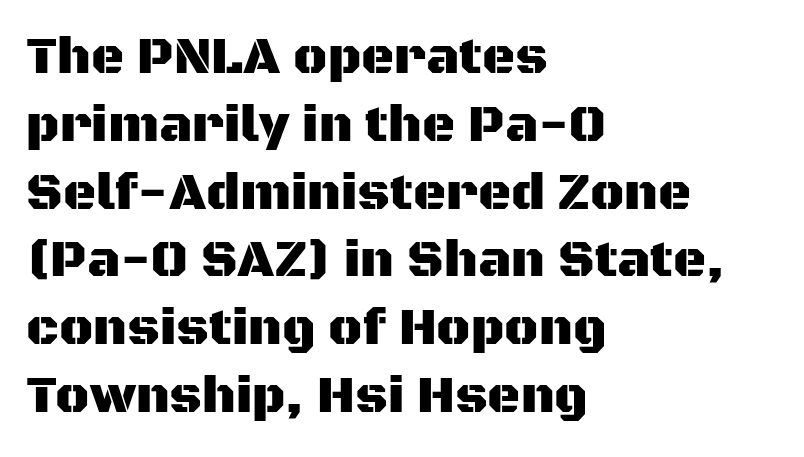
The image shows 51 px sans-serif type, upright; set left-aligned, normal line spacing (1.33x), normal letter spacing, not underlined; medium stroke contrast and a large x-height.
